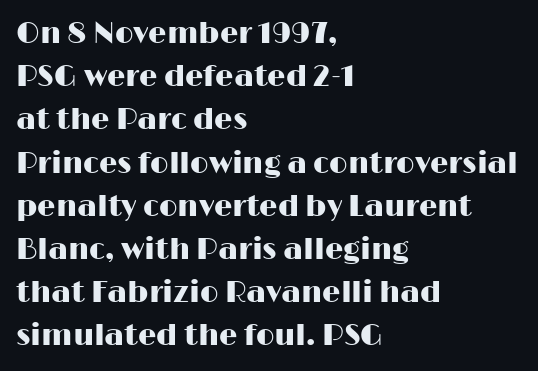
The image shows 29 px wide sans-serif type, upright; set left-aligned, normal line spacing (1.49x), normal letter spacing, not underlined; high stroke contrast and a medium x-height.
